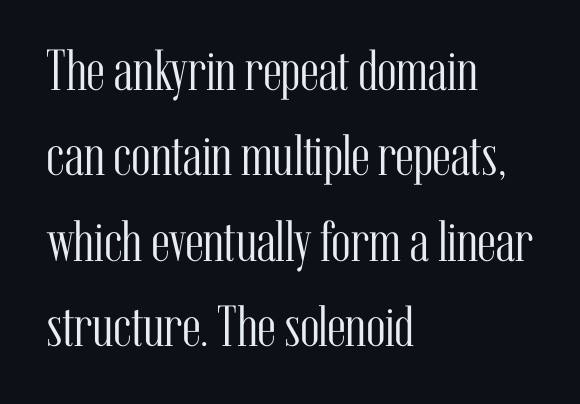
Q: Is the text bold? A: No.
Q: Is the text italic (slanted)? A: No, it is upright.
Q: Is the typeface a serif or a sans-serif typeface? A: Serif.
Q: Is the text underlined? A: No.
Q: How is the paragraph aligned? A: Left-aligned.
Q: Is the spacing between letters normal or unusually wide? A: Normal.
Q: Is the spacing between lines tight, normal or loose? A: Normal.
Q: Width (condensed, normal, or wide)? A: Condensed.
Q: Stroke contrast? A: Medium.
Q: x-height? A: Medium.
Q: Monospaced? A: No.
